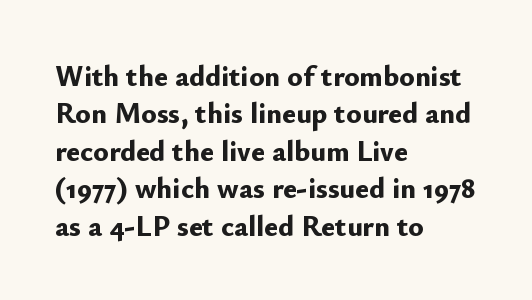
{"serif": "no", "italic": "no", "bold": "yes", "weight": "bold", "width": "normal", "stroke_contrast": "low", "x_height": "small", "monospaced": "no", "underline": "no", "align": "left", "line_spacing": "normal", "line_spacing_ratio": 1.29, "letter_spacing": "normal", "letter_spacing_em": 0.0, "glyph_px": 29}
